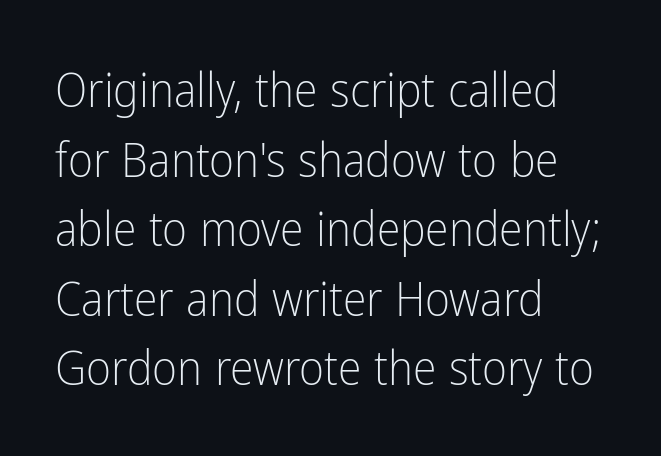
{"serif": "no", "italic": "no", "bold": "no", "weight": "light", "width": "condensed", "stroke_contrast": "low", "x_height": "medium", "monospaced": "no", "underline": "no", "align": "left", "line_spacing": "normal", "line_spacing_ratio": 1.45, "letter_spacing": "normal", "letter_spacing_em": 0.0, "glyph_px": 48}
